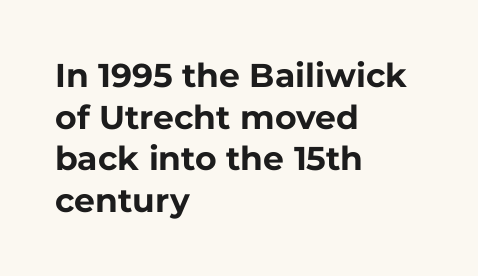
The letters carry no serifs — their stems end cleanly without finishing strokes. This rendering leaves character spacing at its baseline value. The lettering holds an erect, upright posture throughout. Quick note: underline off. The rendering uses a bold face; every stroke is thick and dark. Leading: standard.
